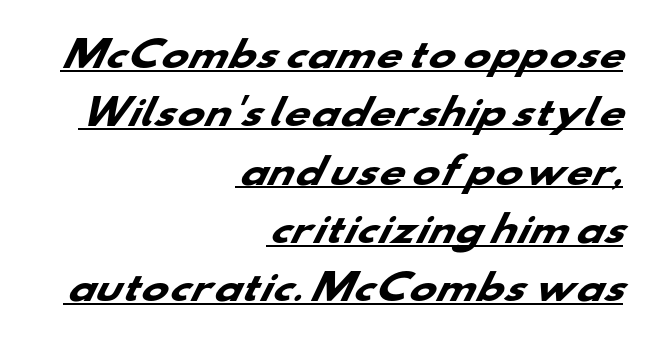
Q: Is the text bold? A: Yes.
Q: Is the typeface a serif or a sans-serif typeface? A: Sans-serif.
Q: Is the text underlined? A: Yes.
Q: How is the paragraph aligned? A: Right-aligned.
Q: Is the spacing between letters normal or unusually wide? A: Normal.
Q: Is the spacing between lines tight, normal or loose? A: Normal.
Q: Width (condensed, normal, or wide)? A: Wide.
Q: Stroke contrast? A: Low.
Q: x-height? A: Small.
Q: Monospaced? A: No.
